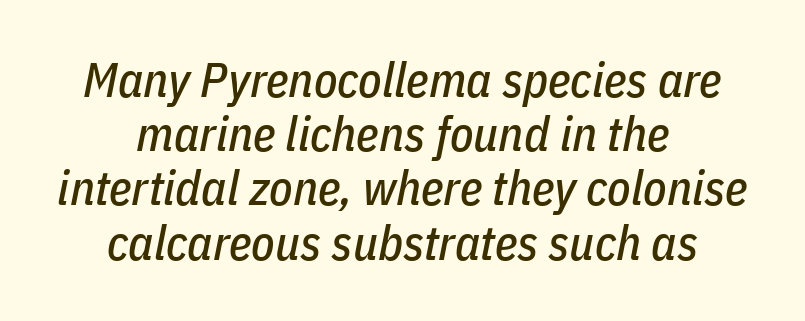
The image shows 48 px condensed type, italic (leaning right); set centered, tight line spacing (1.13x), normal letter spacing, not underlined; low stroke contrast and a medium x-height.
